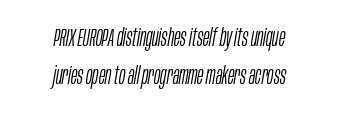
Q: Is the text bold? A: No.
Q: Is the text italic (slanted)? A: Yes, it leans right by about 10 degrees.
Q: Is the text underlined? A: No.
Q: How is the paragraph aligned? A: Centered.
Q: Is the spacing between letters normal or unusually wide? A: Normal.
Q: Is the spacing between lines tight, normal or loose? A: Normal.
